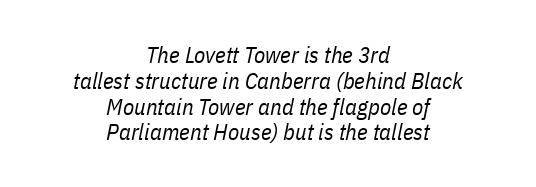
{"italic": "yes", "lean": "right", "slant_degrees": 11, "bold": "no", "underline": "no", "align": "center", "line_spacing": "tight", "line_spacing_ratio": 1.12, "letter_spacing": "normal", "letter_spacing_em": 0.0, "glyph_px": 23}
